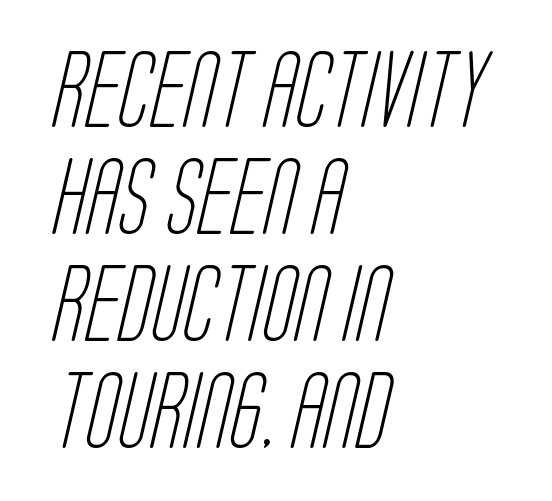
Q: Is the text bold? A: No.
Q: Is the typeface a serif or a sans-serif typeface? A: Sans-serif.
Q: Is the text underlined? A: No.
Q: How is the paragraph aligned? A: Left-aligned.
Q: Is the spacing between letters normal or unusually wide? A: Normal.
Q: Is the spacing between lines tight, normal or loose? A: Normal.
Q: Width (condensed, normal, or wide)? A: Condensed.
Q: Stroke contrast? A: Low.
Q: x-height? A: Large.
Q: Monospaced? A: No.
